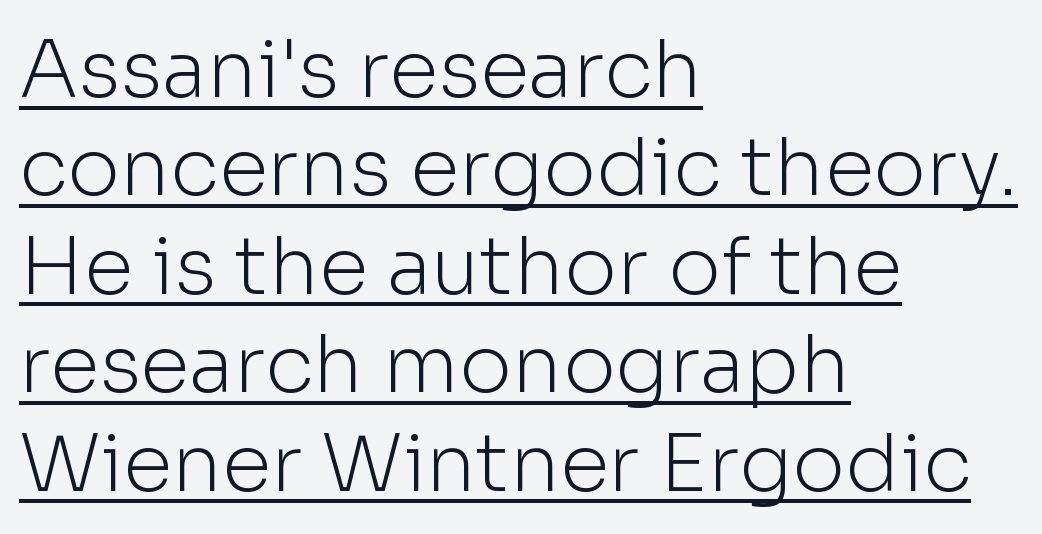
The image shows 80 px light sans-serif type, upright; set left-aligned, line spacing 1.23x, normal letter spacing, underlined; low stroke contrast and a medium x-height.
